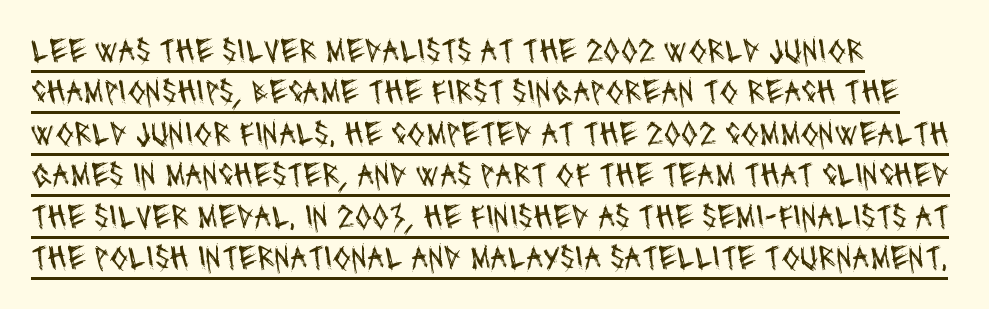
The font family rendered here belongs to the sans-serif group. Varying glyph widths throughout — classic text-font behaviour. The specimen includes a rule beneath the text block's lines. Tracking here is standard; glyphs follow each other at the usual distance. Each line starts at the same left margin while the right side varies. Bold? No — there's no thickening of the strokes.
